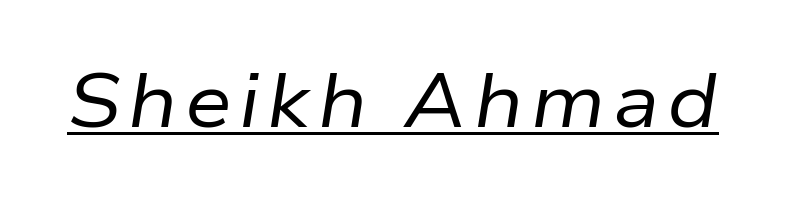
The lettering is marked with a stroke running underneath it. This is oblique type, the kind used for emphasis or titles. Counters stay open thanks to moderate or lighter strokes. Varying glyph widths throughout — classic text-font behaviour.
